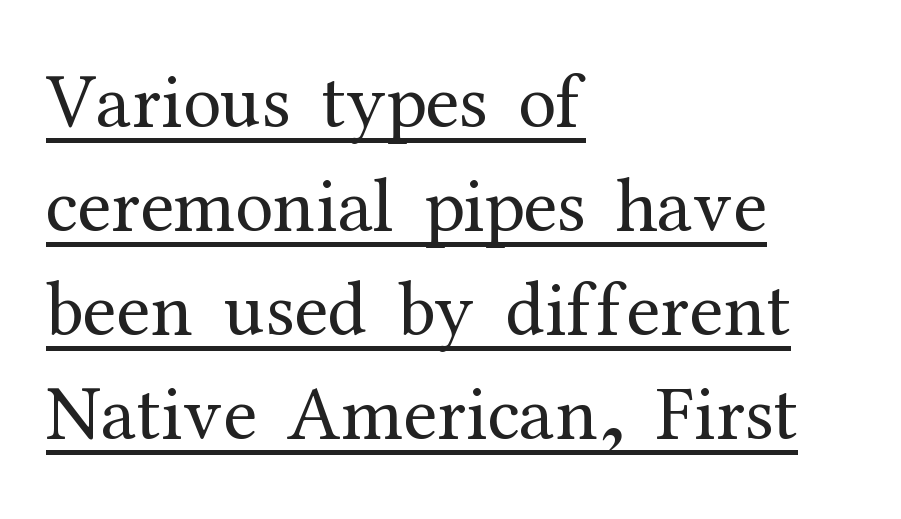
{"serif": "yes", "italic": "no", "bold": "no", "weight": "regular", "width": "normal", "stroke_contrast": "medium", "x_height": "medium", "monospaced": "no", "underline": "yes", "align": "left", "line_spacing": "normal", "line_spacing_ratio": 1.35, "letter_spacing": "normal", "letter_spacing_em": 0.0, "glyph_px": 77}
